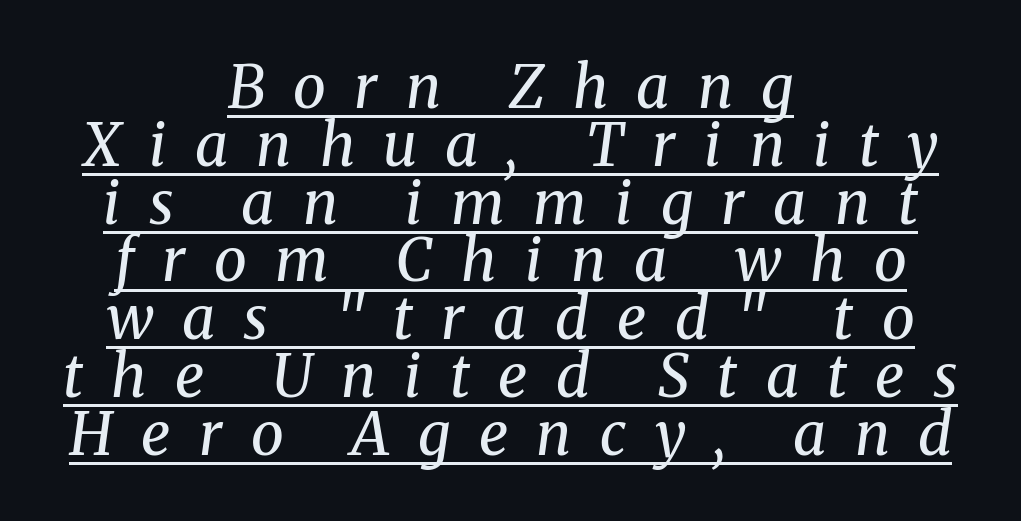
{"serif": "yes", "italic": "yes", "lean": "right", "slant_degrees": 8, "bold": "no", "weight": "regular", "width": "normal", "stroke_contrast": "medium", "x_height": "medium", "monospaced": "no", "underline": "yes", "align": "center", "line_spacing": "tight", "line_spacing_ratio": 0.98, "letter_spacing": "wide", "letter_spacing_em": 0.48, "glyph_px": 59}
